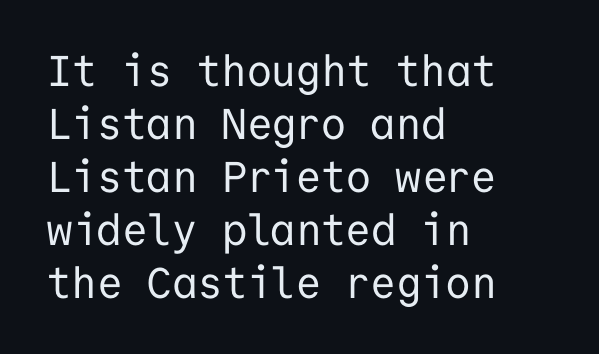
{"serif": "no", "italic": "no", "bold": "no", "weight": "regular", "width": "normal", "stroke_contrast": "low", "x_height": "medium", "monospaced": "yes", "underline": "no", "align": "left", "line_spacing_ratio": 1.23, "letter_spacing": "normal", "letter_spacing_em": 0.0, "glyph_px": 43}
